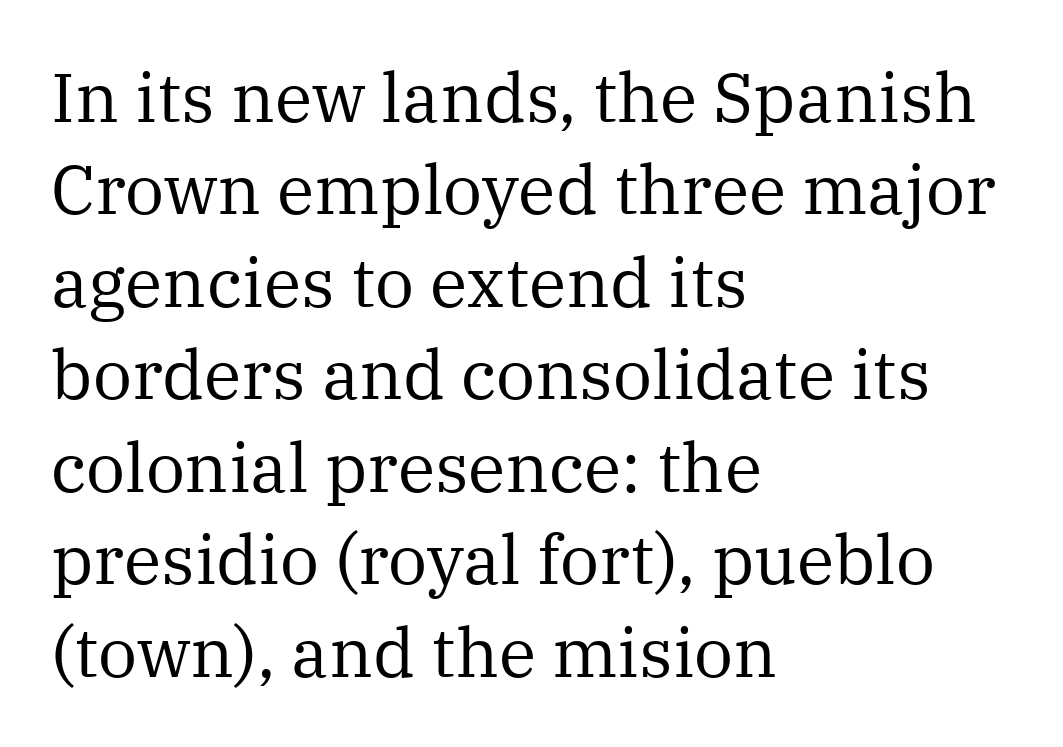
Q: Is the text bold? A: No.
Q: Is the text italic (slanted)? A: No, it is upright.
Q: Is the typeface a serif or a sans-serif typeface? A: Serif.
Q: Is the text underlined? A: No.
Q: How is the paragraph aligned? A: Left-aligned.
Q: Is the spacing between letters normal or unusually wide? A: Normal.
Q: Is the spacing between lines tight, normal or loose? A: Normal.
Q: Width (condensed, normal, or wide)? A: Normal.
Q: Stroke contrast? A: Medium.
Q: x-height? A: Medium.
Q: Monospaced? A: No.
